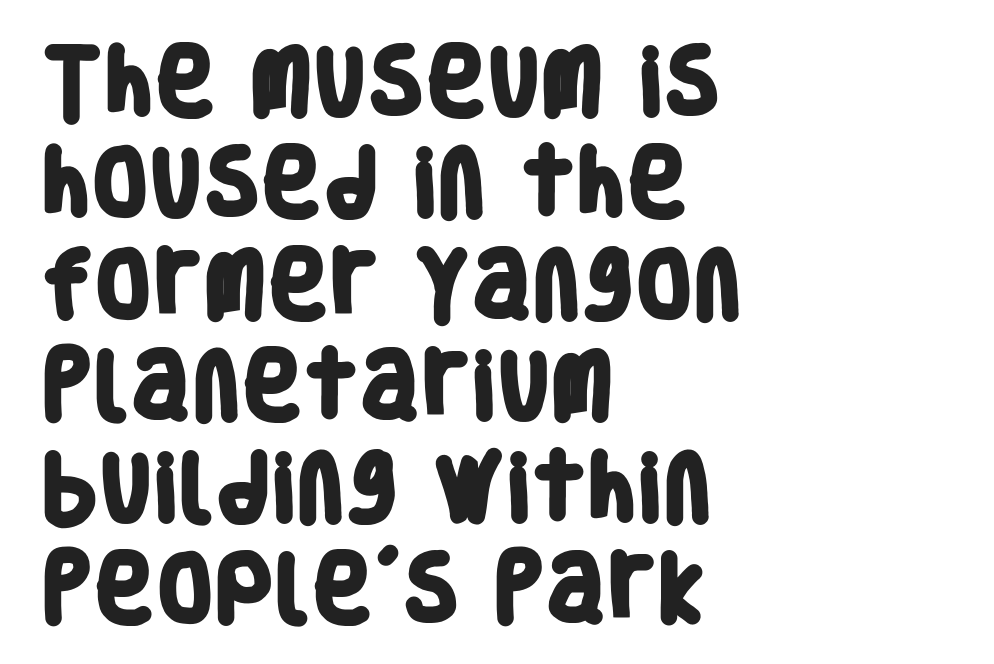
A clean baseline with only descenders dipping below it. Letterform terminals end flat and unadorned throughout the passage. Leading: standard. Heft: maximum for text — a bold.
